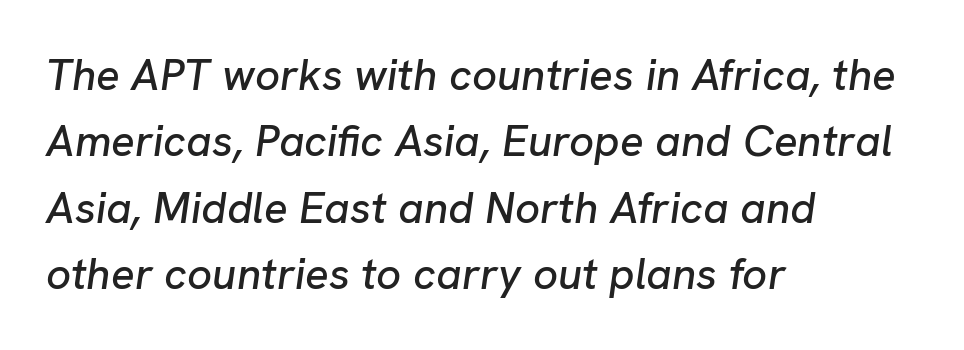
The image shows 44 px text type, italic (leaning right); set left-aligned, normal line spacing (1.51x), normal letter spacing, not underlined; low stroke contrast and a medium x-height.
